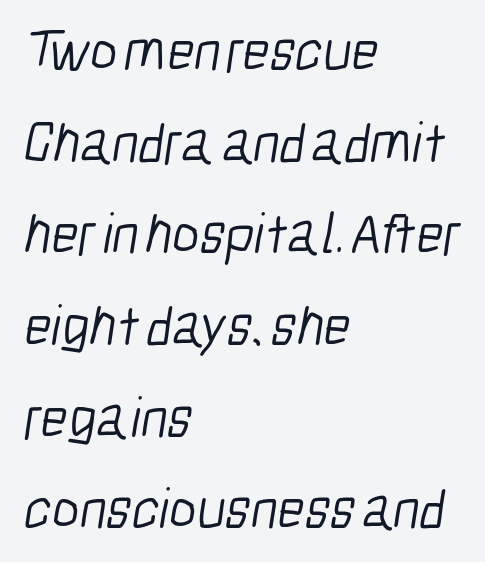
Does the leading feel generous? No, just average. Note the varied advance widths — an 'i' is clearly narrower than an 'm'. Stroke mass is kept to a normal reading level or below. Alignment: flush left. Bare-footed words on every line.
